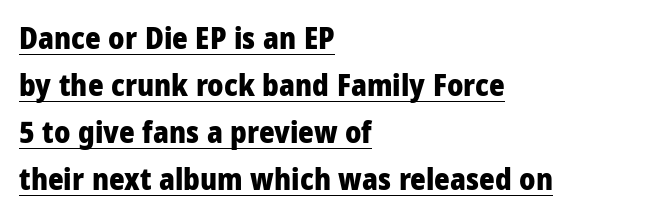
Regarding serifs, this sample does without them. The type sits square on the baseline with zero lean. The letters advance in unequal steps, a hallmark of proportional type. This sample uses plain, unmodified letter spacing.
